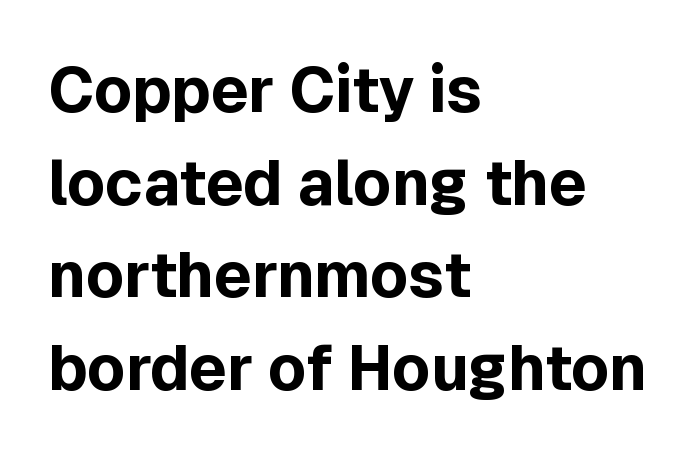
The image shows 63 px bold sans-serif type, upright; set left-aligned, normal line spacing (1.47x), normal letter spacing, not underlined; a medium x-height.
